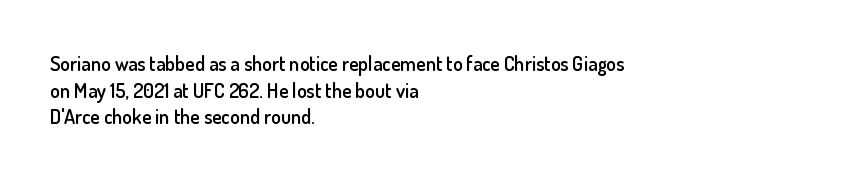
Q: Is the text bold? A: Semi-bold.
Q: Is the text italic (slanted)? A: No, it is upright.
Q: Is the text underlined? A: No.
Q: How is the paragraph aligned? A: Left-aligned.
Q: Is the spacing between letters normal or unusually wide? A: Normal.
Q: Is the spacing between lines tight, normal or loose? A: Normal.
